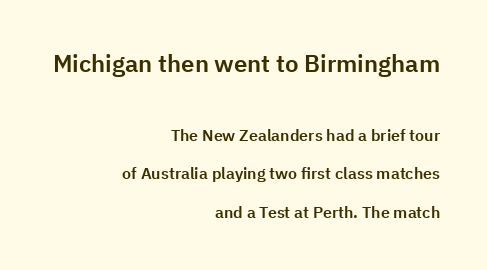
{"italic": "no", "underline": "no", "align": "right", "line_spacing": "loose", "line_spacing_ratio": 2.4, "letter_spacing": "normal", "letter_spacing_em": 0.0, "larger_block": "first", "size_ratio": 1.5, "glyph_px": 24}
